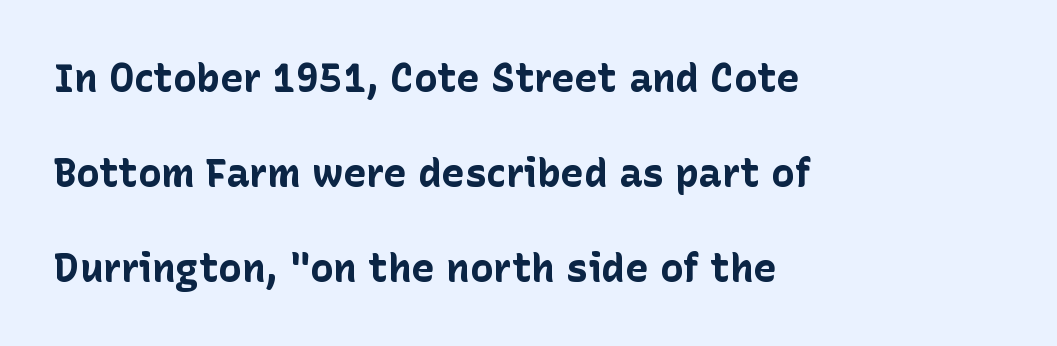
{"serif": "no", "italic": "no", "bold": "yes", "weight": "bold", "width": "normal", "stroke_contrast": "low", "x_height": "medium", "monospaced": "no", "underline": "no", "align": "left", "line_spacing": "loose", "line_spacing_ratio": 2.43, "letter_spacing": "normal", "letter_spacing_em": 0.0, "glyph_px": 39}
